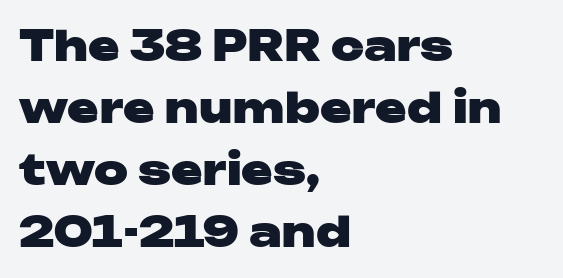
Q: Is the text bold? A: Yes.
Q: Is the text italic (slanted)? A: No, it is upright.
Q: Is the typeface a serif or a sans-serif typeface? A: Sans-serif.
Q: Is the text underlined? A: No.
Q: How is the paragraph aligned? A: Left-aligned.
Q: Is the spacing between letters normal or unusually wide? A: Normal.
Q: Is the spacing between lines tight, normal or loose? A: Normal.
Q: Width (condensed, normal, or wide)? A: Wide.
Q: Stroke contrast? A: Low.
Q: x-height? A: Medium.
Q: Monospaced? A: No.
